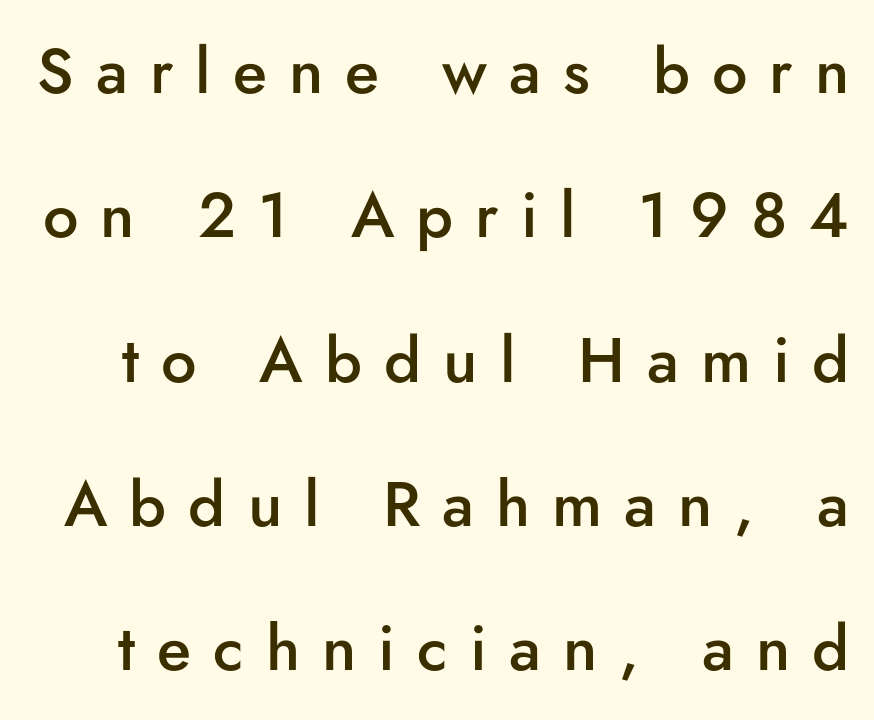
{"serif": "no", "italic": "no", "bold": "semi", "weight": "semibold", "width": "normal", "stroke_contrast": "low", "x_height": "small", "monospaced": "no", "underline": "no", "line_spacing": "loose", "line_spacing_ratio": 2.29, "letter_spacing": "wide", "letter_spacing_em": 0.35, "glyph_px": 63}
